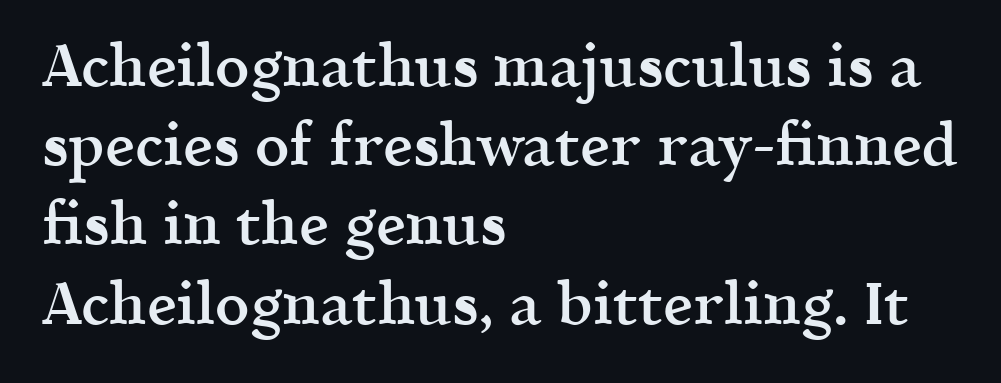
Q: Is the text bold? A: Semi-bold.
Q: Is the text italic (slanted)? A: No, it is upright.
Q: Is the typeface a serif or a sans-serif typeface? A: Serif.
Q: Is the text underlined? A: No.
Q: How is the paragraph aligned? A: Left-aligned.
Q: Is the spacing between letters normal or unusually wide? A: Normal.
Q: Is the spacing between lines tight, normal or loose? A: Normal.
Q: Width (condensed, normal, or wide)? A: Normal.
Q: x-height? A: Medium.
Q: Monospaced? A: No.
